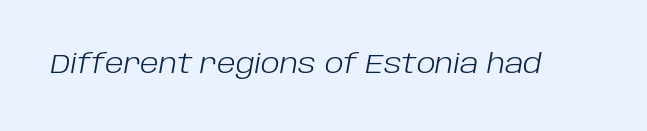
The image shows 27 px text type, italic (leaning right); set normal letter spacing, not underlined.
